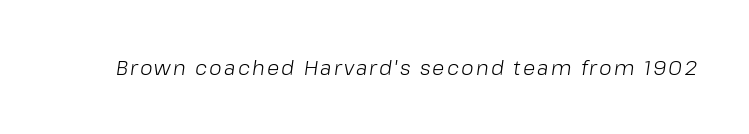
The rendering applies a slant to the glyphs. The gap between lines stays unmarked. Ink coverage per letter is moderate at most.
